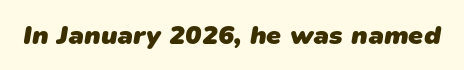
Q: Is the text bold? A: Yes.
Q: Is the text underlined? A: No.
Q: Is the spacing between letters normal or unusually wide? A: Normal.
